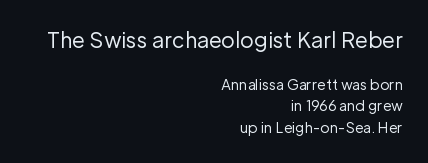
{"italic": "no", "bold": "no", "underline": "no", "align": "right", "line_spacing": "normal", "line_spacing_ratio": 1.56, "letter_spacing": "normal", "letter_spacing_em": 0.0, "larger_block": "first", "size_ratio": 1.5, "glyph_px": 21}
